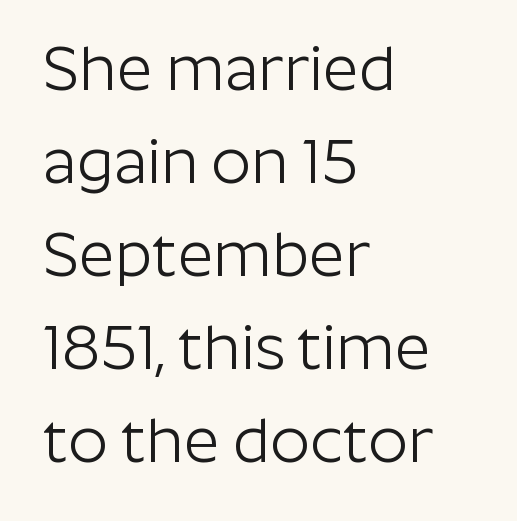
A normal amount of white space separates one row of letters from the next. Note the varied advance widths — an 'i' is clearly narrower than an 'm'. What stands out about the letter spacing? Nothing — it is the standard amount. The lines are quadded left.
